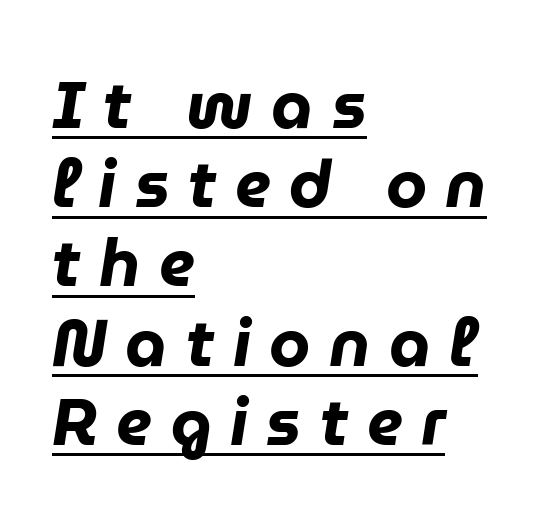
Compared with an ordinary text face, these strokes are far heavier — a full bold. Is the letter spacing exaggerated? Yes — the characters are pushed far apart. In designer terms, the underline attribute is active on this setting. Is the block centered? No — it sits flush against the left margin. Varying glyph widths throughout — classic text-font behaviour.
